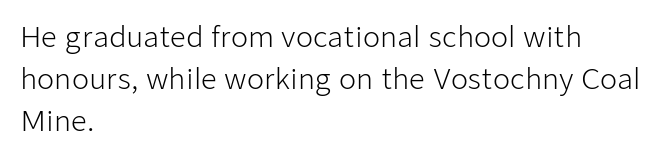
What's the leading like? Ordinary, nothing unusual. Heft: none added — not bold. The zone under the glyphs is completely vacant. Characters remain perfectly vertical along every line. This is sans-serif lettering, the kind often seen on screens and signage. The rendering uses natural spacing where letterforms have individual widths.
